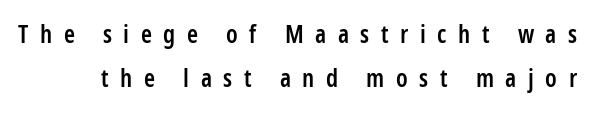
{"italic": "no", "bold": "semi", "underline": "no", "line_spacing_ratio": 1.78, "letter_spacing": "wide", "letter_spacing_em": 0.46, "glyph_px": 25}
